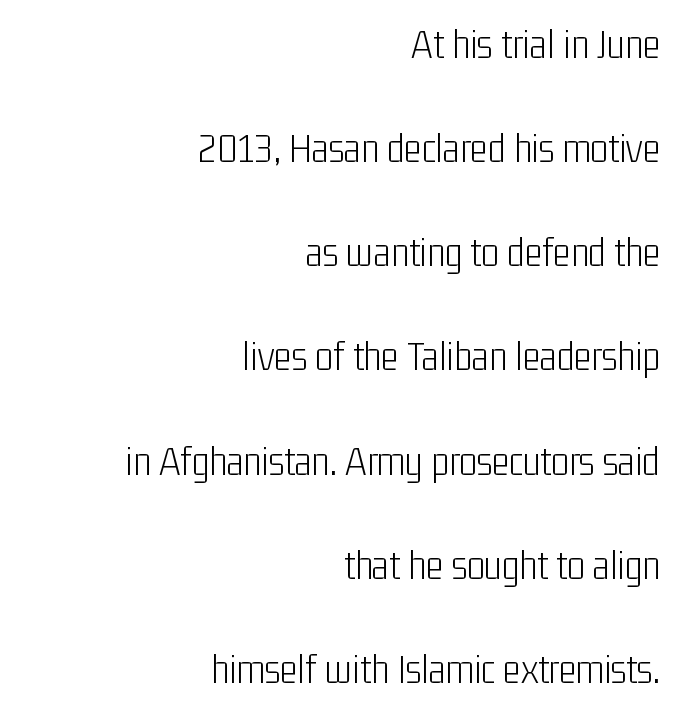
{"serif": "no", "italic": "no", "bold": "no", "weight": "light", "width": "condensed", "stroke_contrast": "low", "x_height": "medium", "monospaced": "no", "underline": "no", "align": "right", "line_spacing": "loose", "line_spacing_ratio": 2.48, "letter_spacing": "normal", "letter_spacing_em": 0.0, "glyph_px": 42}
